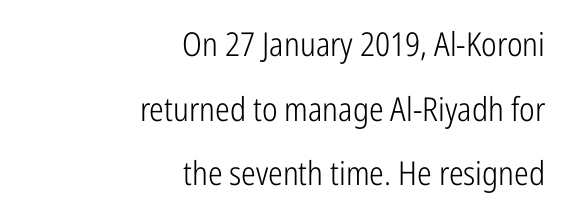
Q: Is the text bold? A: No.
Q: Is the text italic (slanted)? A: No, it is upright.
Q: Is the typeface a serif or a sans-serif typeface? A: Sans-serif.
Q: Is the text underlined? A: No.
Q: How is the paragraph aligned? A: Right-aligned.
Q: Is the spacing between letters normal or unusually wide? A: Normal.
Q: Is the spacing between lines tight, normal or loose? A: Loose.
Q: Width (condensed, normal, or wide)? A: Condensed.
Q: Stroke contrast? A: Low.
Q: x-height? A: Medium.
Q: Monospaced? A: No.
